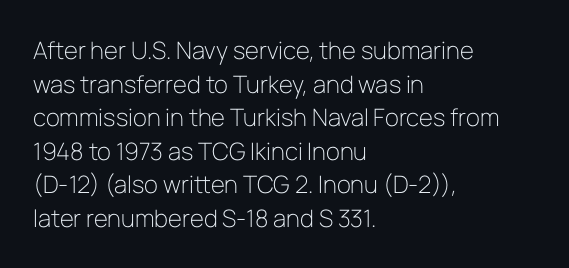
Q: Is the text bold? A: No.
Q: Is the text italic (slanted)? A: No, it is upright.
Q: Is the text underlined? A: No.
Q: How is the paragraph aligned? A: Left-aligned.
Q: Is the spacing between letters normal or unusually wide? A: Normal.
Q: Is the spacing between lines tight, normal or loose? A: Normal.
